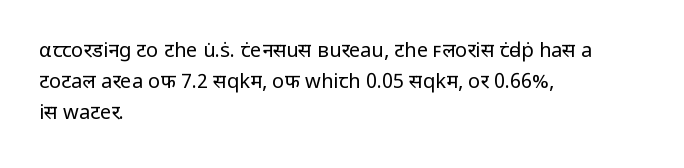
{"italic": "no", "bold": "no", "underline": "no", "align": "left", "line_spacing": "normal", "line_spacing_ratio": 1.56, "letter_spacing": "normal", "letter_spacing_em": 0.0, "glyph_px": 20}
